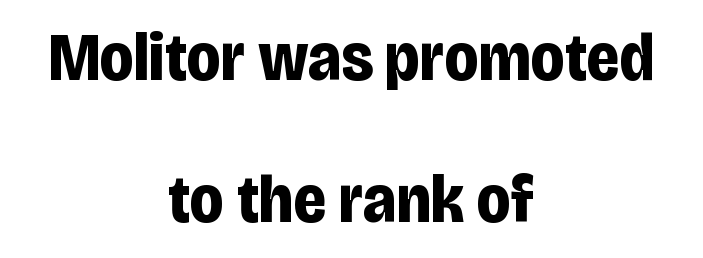
{"serif": "no", "italic": "no", "bold": "yes", "weight": "bold", "width": "condensed", "stroke_contrast": "low", "x_height": "large", "monospaced": "no", "underline": "no", "align": "center", "line_spacing": "loose", "line_spacing_ratio": 2.09, "letter_spacing": "normal", "letter_spacing_em": 0.0, "glyph_px": 68}
